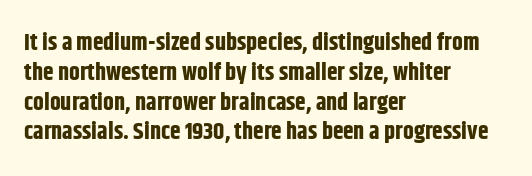
Q: Is the text bold? A: Yes.
Q: Is the text italic (slanted)? A: No, it is upright.
Q: Is the text underlined? A: No.
Q: How is the paragraph aligned? A: Left-aligned.
Q: Is the spacing between letters normal or unusually wide? A: Normal.
